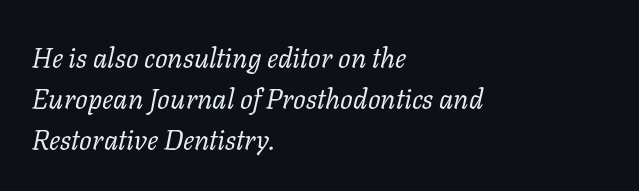
Q: Is the text bold? A: No.
Q: Is the text italic (slanted)? A: Yes, it leans right by about 11 degrees.
Q: Is the typeface a serif or a sans-serif typeface? A: Serif.
Q: Is the text underlined? A: No.
Q: How is the paragraph aligned? A: Left-aligned.
Q: Is the spacing between letters normal or unusually wide? A: Normal.
Q: Is the spacing between lines tight, normal or loose? A: Normal.
Q: Width (condensed, normal, or wide)? A: Normal.
Q: Stroke contrast? A: Low.
Q: x-height? A: Medium.
Q: Monospaced? A: No.
